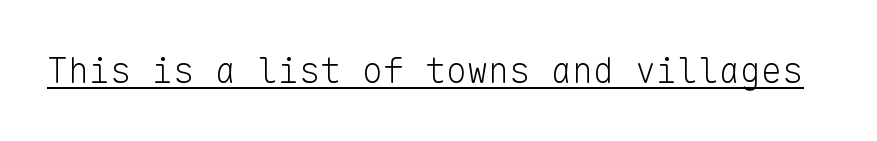
Short note: letters normally spaced. Here the designer chose a console-style face with uniform glyph widths. In terms of posture, this sample is upright. Honestly, the underline is the first thing you notice here. The typeface chosen for these lines omits serifs.
